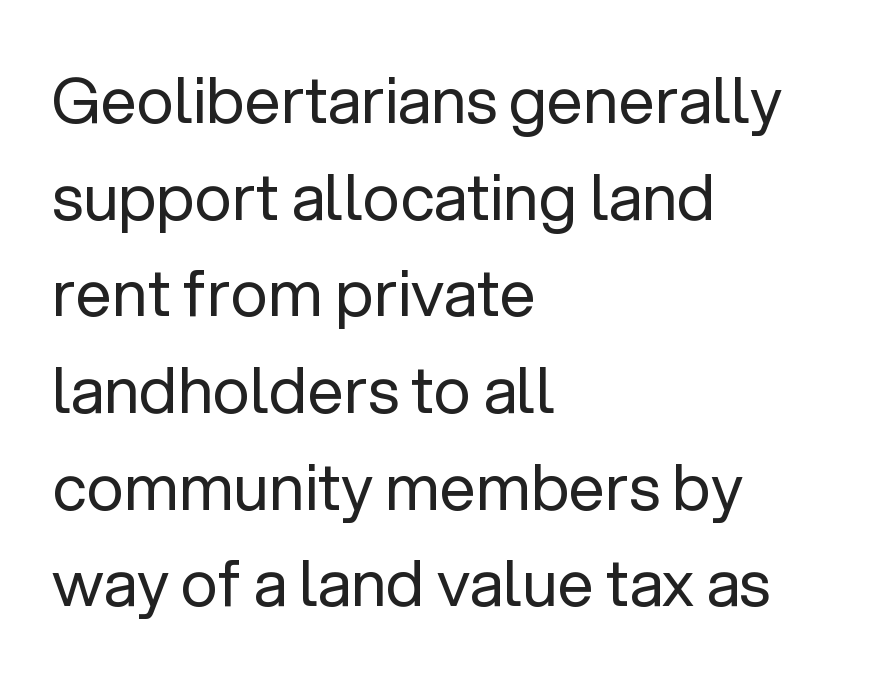
Q: Is the text bold? A: No.
Q: Is the text italic (slanted)? A: No, it is upright.
Q: Is the typeface a serif or a sans-serif typeface? A: Sans-serif.
Q: Is the text underlined? A: No.
Q: How is the paragraph aligned? A: Left-aligned.
Q: Is the spacing between letters normal or unusually wide? A: Normal.
Q: Is the spacing between lines tight, normal or loose? A: Normal.
Q: Width (condensed, normal, or wide)? A: Normal.
Q: Stroke contrast? A: Low.
Q: x-height? A: Medium.
Q: Monospaced? A: No.
